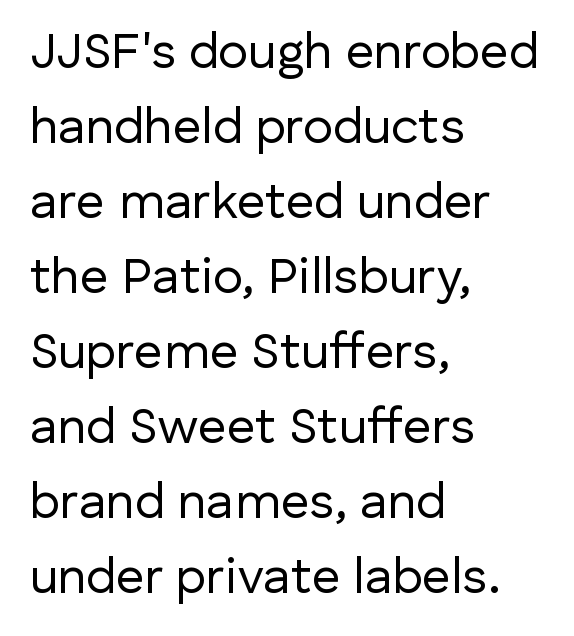
Q: Is the text bold? A: No.
Q: Is the text italic (slanted)? A: No, it is upright.
Q: Is the typeface a serif or a sans-serif typeface? A: Sans-serif.
Q: Is the text underlined? A: No.
Q: How is the paragraph aligned? A: Left-aligned.
Q: Is the spacing between letters normal or unusually wide? A: Normal.
Q: Is the spacing between lines tight, normal or loose? A: Normal.
Q: Width (condensed, normal, or wide)? A: Normal.
Q: Stroke contrast? A: Low.
Q: x-height? A: Medium.
Q: Monospaced? A: No.
